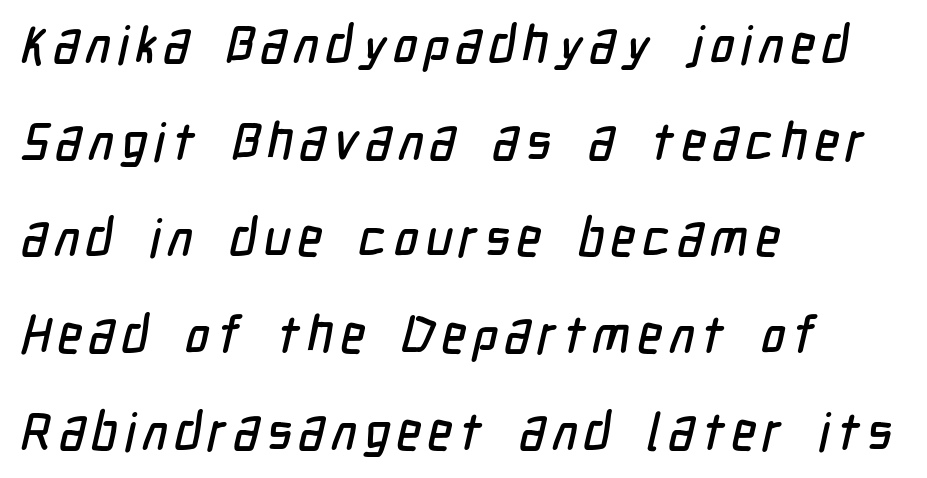
Q: Is the typeface a serif or a sans-serif typeface? A: Sans-serif.
Q: Is the text underlined? A: No.
Q: How is the paragraph aligned? A: Left-aligned.
Q: Width (condensed, normal, or wide)? A: Condensed.
Q: Stroke contrast? A: Low.
Q: x-height? A: Medium.
Q: Monospaced? A: No.
